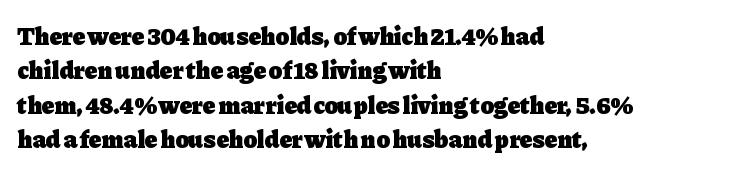
The image shows 25 px bold type, upright; set left-aligned, normal line spacing (1.38x), normal letter spacing, not underlined.
